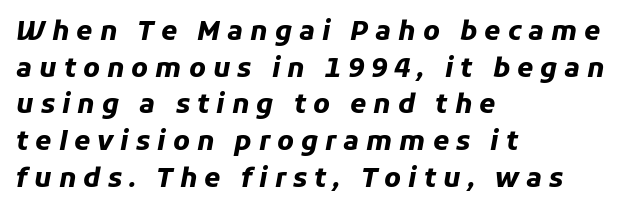
{"italic": "yes", "lean": "right", "slant_degrees": 11, "bold": "yes", "underline": "no", "align": "left", "line_spacing": "normal", "line_spacing_ratio": 1.41, "letter_spacing": "wide", "letter_spacing_em": 0.27, "glyph_px": 26}
